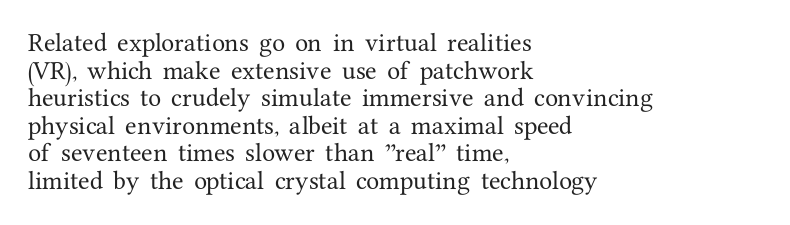
Q: Is the text italic (slanted)? A: No, it is upright.
Q: Is the text underlined? A: No.
Q: How is the paragraph aligned? A: Left-aligned.
Q: Is the spacing between letters normal or unusually wide? A: Normal.
Q: Is the spacing between lines tight, normal or loose? A: Normal.
